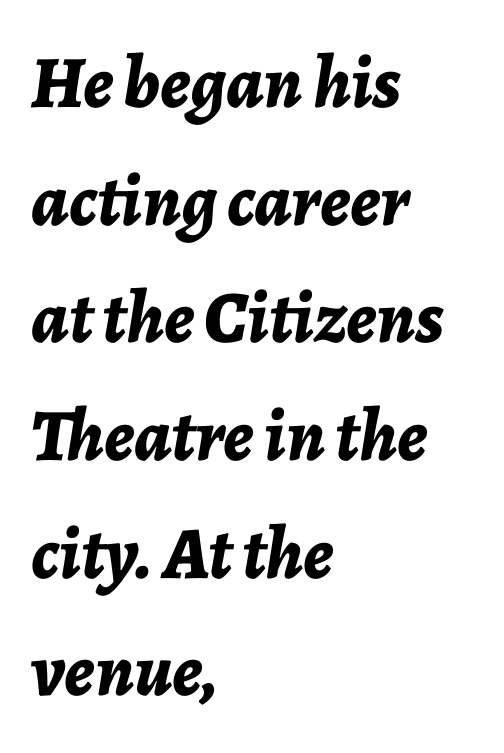
The image shows 74 px bold type, italic (leaning right); set left-aligned, normal line spacing (1.59x), normal letter spacing, not underlined; low stroke contrast and a medium x-height.
